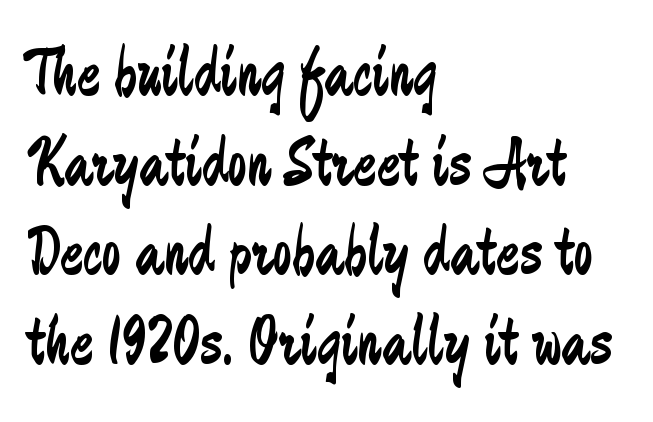
The line texture is even and compact thanks to regular tracking. Stroke mass is kept to a normal reading level or below. A typesetter would call this proportional, since set widths differ per character. Examine the stroke ends and you'll find no serifs. The line-height multiplier appears to be the usual default.
